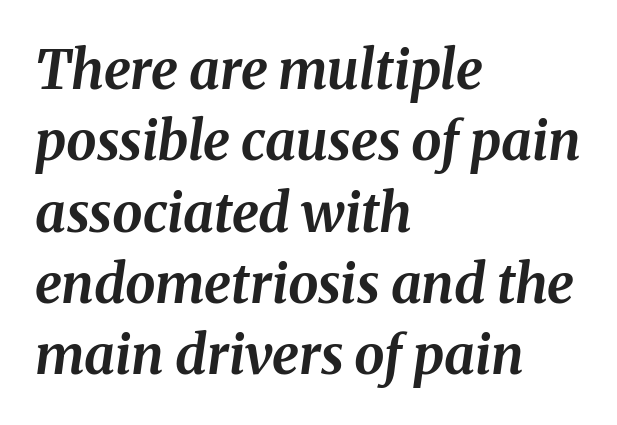
Q: Is the text bold? A: Yes.
Q: Is the text italic (slanted)? A: Yes, it leans right by about 8 degrees.
Q: Is the text underlined? A: No.
Q: How is the paragraph aligned? A: Left-aligned.
Q: Is the spacing between letters normal or unusually wide? A: Normal.
Q: Is the spacing between lines tight, normal or loose? A: Normal.
Q: Width (condensed, normal, or wide)? A: Normal.
Q: Stroke contrast? A: Medium.
Q: x-height? A: Medium.
Q: Monospaced? A: No.
